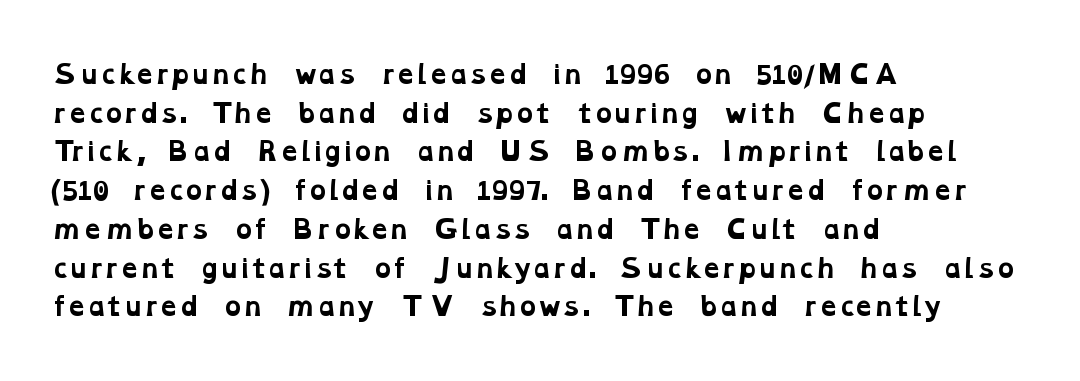
The ragged edge is on the right, which tells us the setting is flush left. Any mark beneath the type? The region is blank. The letters sit at their default tracking, neither squeezed nor spread. The face used here has the dense, thick strokes of a bold. Interline gaps are of average width in this sample.
